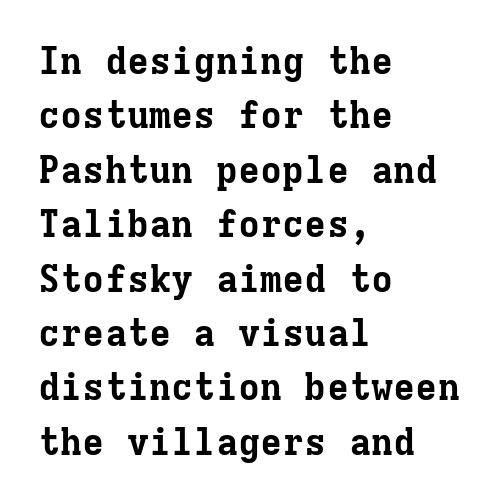
Q: Is the text bold? A: Yes.
Q: Is the text italic (slanted)? A: No, it is upright.
Q: Is the typeface a serif or a sans-serif typeface? A: Serif.
Q: Is the text underlined? A: No.
Q: How is the paragraph aligned? A: Left-aligned.
Q: Is the spacing between letters normal or unusually wide? A: Normal.
Q: Is the spacing between lines tight, normal or loose? A: Normal.
Q: Width (condensed, normal, or wide)? A: Normal.
Q: Stroke contrast? A: Low.
Q: x-height? A: Medium.
Q: Monospaced? A: Yes.
